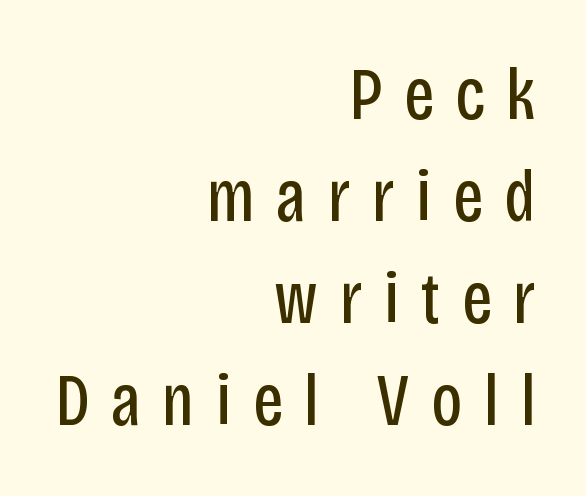
The image shows 74 px regular-weight, condensed sans-serif type, upright; set right-aligned, normal line spacing (1.38x), unusually wide letter spacing (+0.29 em), not underlined; low stroke contrast and a large x-height.
